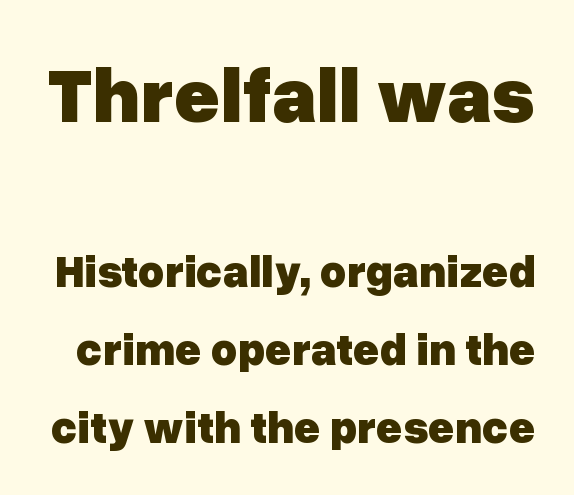
The image shows 79 px heavy sans-serif type, upright; set line spacing 1.74x, normal letter spacing, not underlined; the first (top) block is 1.76x larger; low stroke contrast and a medium x-height.
